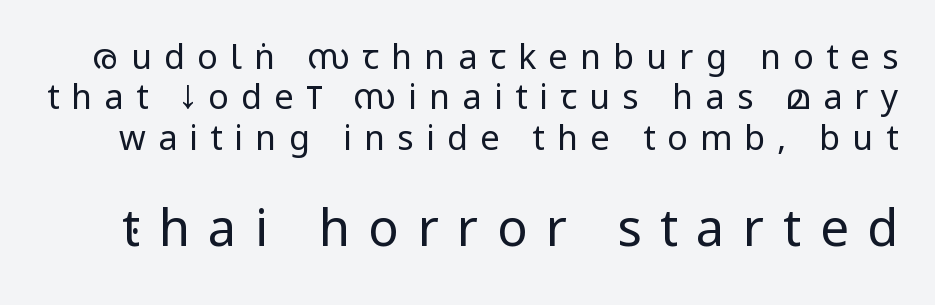
{"serif": "no", "italic": "no", "bold": "no", "weight": "regular", "width": "condensed", "stroke_contrast": "low", "underline": "no", "line_spacing_ratio": 1.19, "letter_spacing": "wide", "letter_spacing_em": 0.36, "larger_block": "second", "size_ratio": 1.5, "glyph_px": 51}
